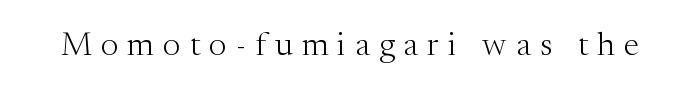
Q: Is the text bold? A: No.
Q: Is the text italic (slanted)? A: No, it is upright.
Q: Is the typeface a serif or a sans-serif typeface? A: Serif.
Q: Is the text underlined? A: No.
Q: Is the spacing between letters normal or unusually wide? A: Unusually wide.
Q: Width (condensed, normal, or wide)? A: Normal.
Q: Stroke contrast? A: Medium.
Q: x-height? A: Medium.
Q: Monospaced? A: No.
